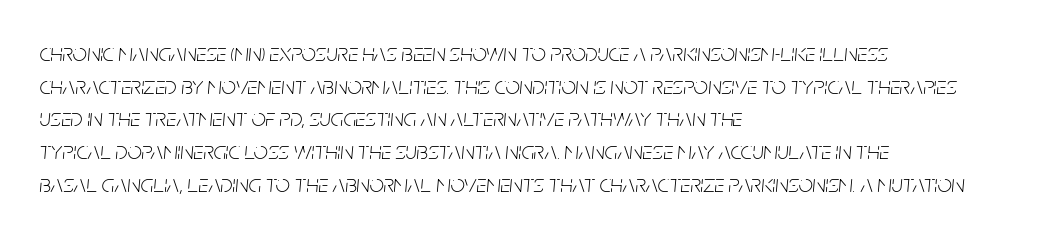
The image shows 25 px text type, italic (leaning right); set left-aligned, normal line spacing (1.31x), normal letter spacing, not underlined.
